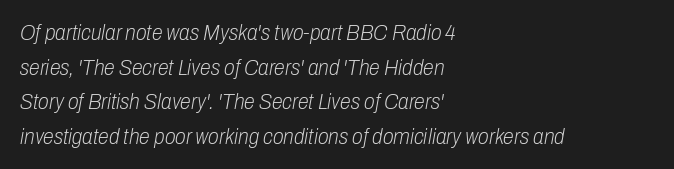
Q: Is the text bold? A: No.
Q: Is the text italic (slanted)? A: Yes, it leans right by about 10 degrees.
Q: Is the text underlined? A: No.
Q: How is the paragraph aligned? A: Left-aligned.
Q: Is the spacing between letters normal or unusually wide? A: Normal.
Q: Is the spacing between lines tight, normal or loose? A: Normal.
